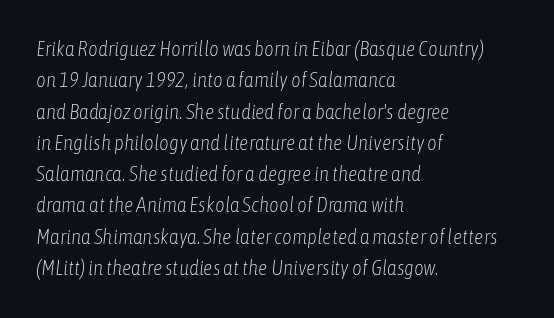
The image shows 21 px text type, italic (leaning right); set left-aligned, normal line spacing (1.49x), normal letter spacing, not underlined.
